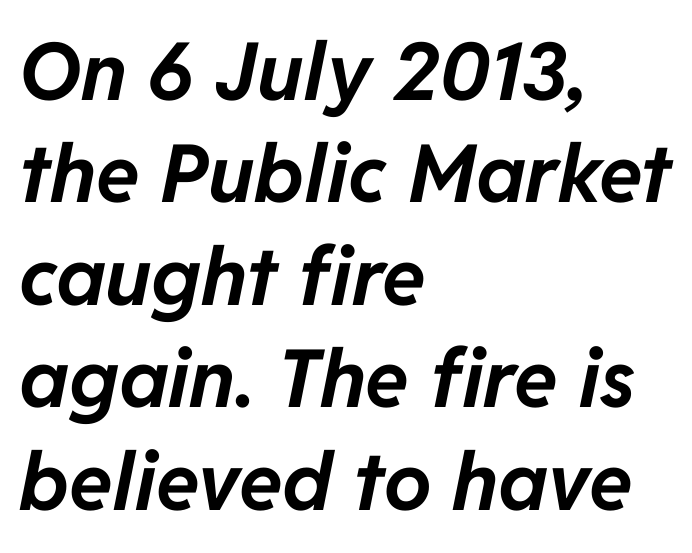
The image shows 80 px bold type, italic (leaning right); set left-aligned, normal line spacing (1.28x), normal letter spacing, not underlined; low stroke contrast and a medium x-height.
